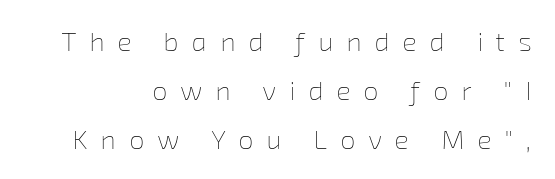
Q: Is the text bold? A: No.
Q: Is the text underlined? A: No.
Q: How is the paragraph aligned? A: Right-aligned.
Q: Is the spacing between letters normal or unusually wide? A: Unusually wide.
